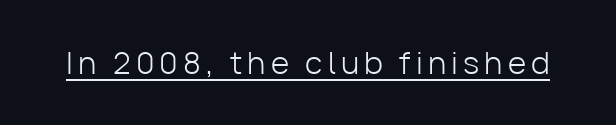
Q: Is the text bold? A: No.
Q: Is the text italic (slanted)? A: No, it is upright.
Q: Is the typeface a serif or a sans-serif typeface? A: Sans-serif.
Q: Is the text underlined? A: Yes.
Q: Width (condensed, normal, or wide)? A: Normal.
Q: Stroke contrast? A: Low.
Q: x-height? A: Medium.
Q: Monospaced? A: No.
